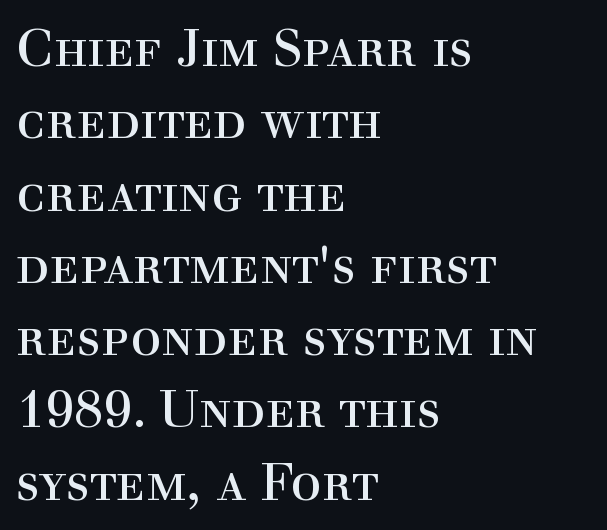
{"serif": "yes", "italic": "no", "bold": "no", "weight": "regular", "width": "normal", "x_height": "medium", "monospaced": "no", "underline": "no", "align": "left", "line_spacing": "normal", "line_spacing_ratio": 1.39, "letter_spacing": "normal", "letter_spacing_em": 0.0, "glyph_px": 52}
